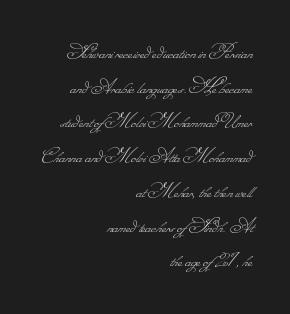
The space beneath each line is pristine and unruled. These lines stack with their right ends in a neat column. The passage shown stacks its lines at a standard gap. The weight would be labelled regular, book, light, or lighter still.
